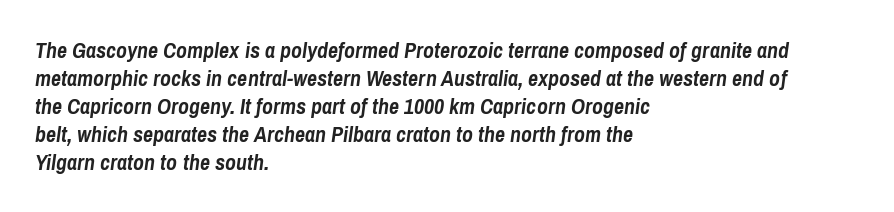
The image shows 22 px bold type, italic (leaning right); set left-aligned, normal line spacing (1.27x), normal letter spacing, not underlined.
